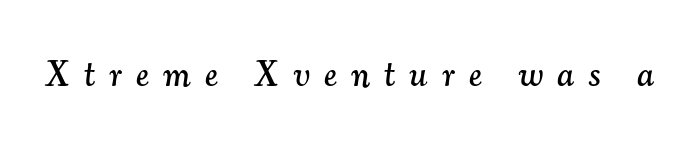
Q: Is the text italic (slanted)? A: Yes, it leans right by about 7 degrees.
Q: Is the typeface a serif or a sans-serif typeface? A: Serif.
Q: Is the text underlined? A: No.
Q: Is the spacing between letters normal or unusually wide? A: Unusually wide.
Q: Width (condensed, normal, or wide)? A: Normal.
Q: Stroke contrast? A: Medium.
Q: x-height? A: Small.
Q: Monospaced? A: No.
